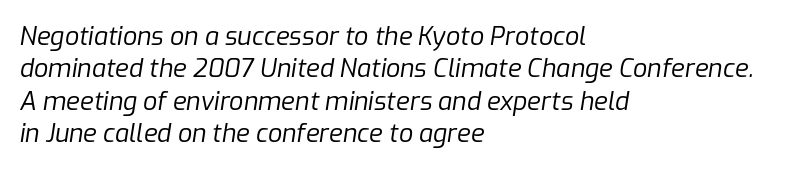
A classic flush-left, rag-right setting is used for this passage. What stands out about the letter spacing? Nothing — it is the standard amount. The specimen reads as italic at a glance. The gap between lines stays unmarked. Leading matches the norm, producing a regular column. Weight: regular or lighter.
